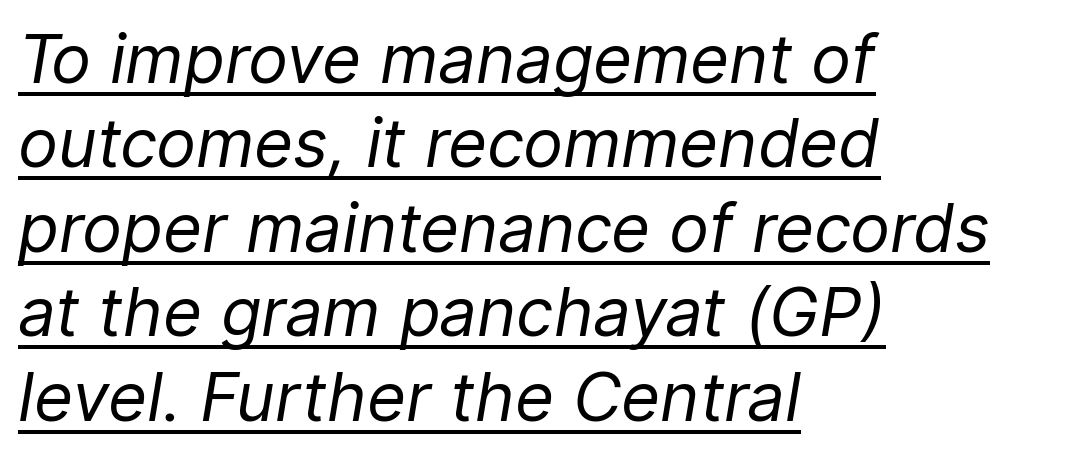
Q: Is the text bold? A: No.
Q: Is the text italic (slanted)? A: Yes, it leans right by about 9 degrees.
Q: Is the text underlined? A: Yes.
Q: How is the paragraph aligned? A: Left-aligned.
Q: Is the spacing between letters normal or unusually wide? A: Normal.
Q: Is the spacing between lines tight, normal or loose? A: Normal.
Q: Width (condensed, normal, or wide)? A: Normal.
Q: Stroke contrast? A: Low.
Q: x-height? A: Medium.
Q: Monospaced? A: No.
